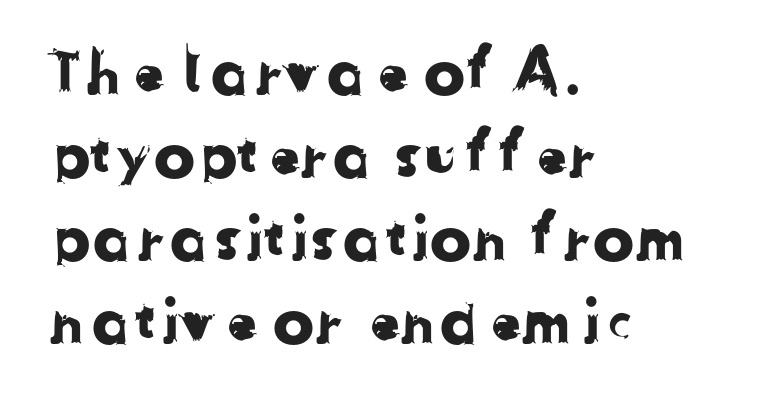
{"serif": "no", "width": "normal", "stroke_contrast": "low", "x_height": "medium", "monospaced": "no", "underline": "no", "align": "left", "line_spacing": "normal", "line_spacing_ratio": 1.34, "letter_spacing": "normal", "letter_spacing_em": 0.0, "glyph_px": 62}
